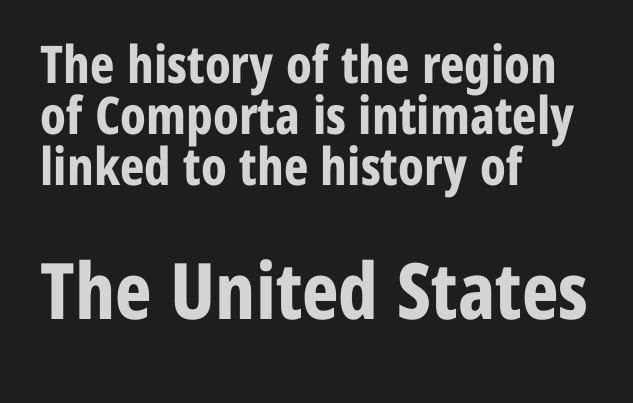
These two chunks differ in scale, with the bottom chunk taking the larger measure. Left-aligned paragraph, ragged on the right. Ordinary non-slanted type is in use. Descenders hang freely into open space. Short note: letters normally spaced.
